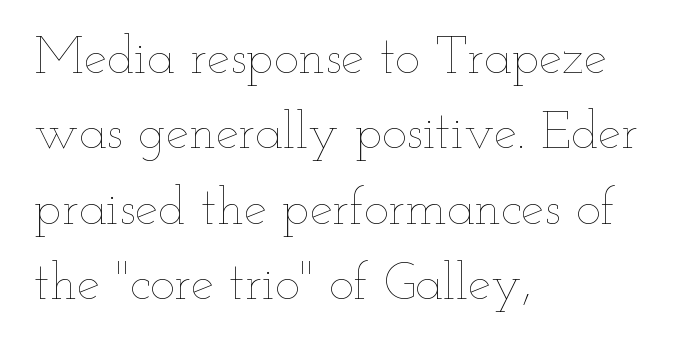
The image shows 52 px thin, wide type, upright; set left-aligned, normal line spacing (1.45x), normal letter spacing, not underlined; low stroke contrast and a small x-height.
